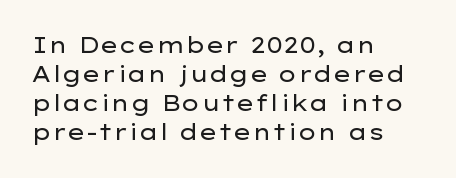
The image shows 22 px text type, upright; set left-aligned, normal line spacing (1.32x), normal letter spacing, not underlined.
